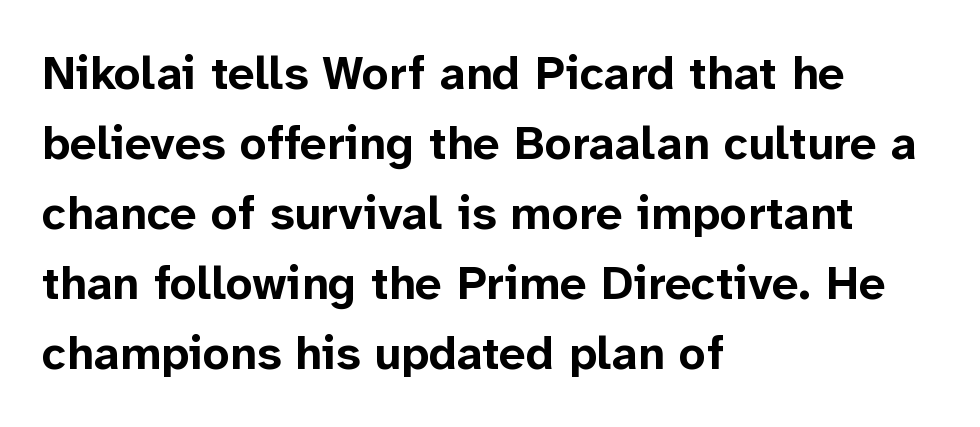
Every row of glyphs begins at an identical x-position on the left. Does the lettering tilt? It doesn't — this is upright. Heft: maximum for text — a bold. Descenders are the only things crossing below the line. Check where the strokes stop: nothing finishes them off — pure sans. Short note: letters normally spaced.
